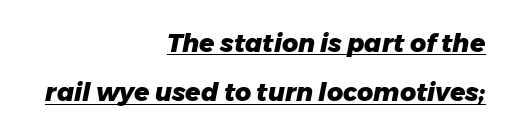
Q: Is the text bold? A: Yes.
Q: Is the text italic (slanted)? A: Yes, it leans right by about 11 degrees.
Q: Is the text underlined? A: Yes.
Q: How is the paragraph aligned? A: Right-aligned.
Q: Is the spacing between letters normal or unusually wide? A: Normal.
Q: Is the spacing between lines tight, normal or loose? A: Loose.
